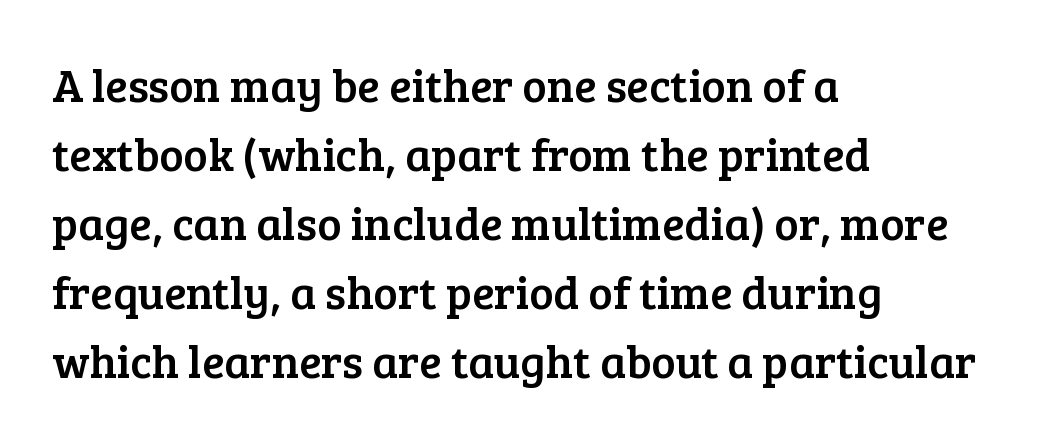
The image shows 46 px serif type, upright; set left-aligned, normal line spacing (1.5x), normal letter spacing, not underlined; low stroke contrast and a medium x-height.
